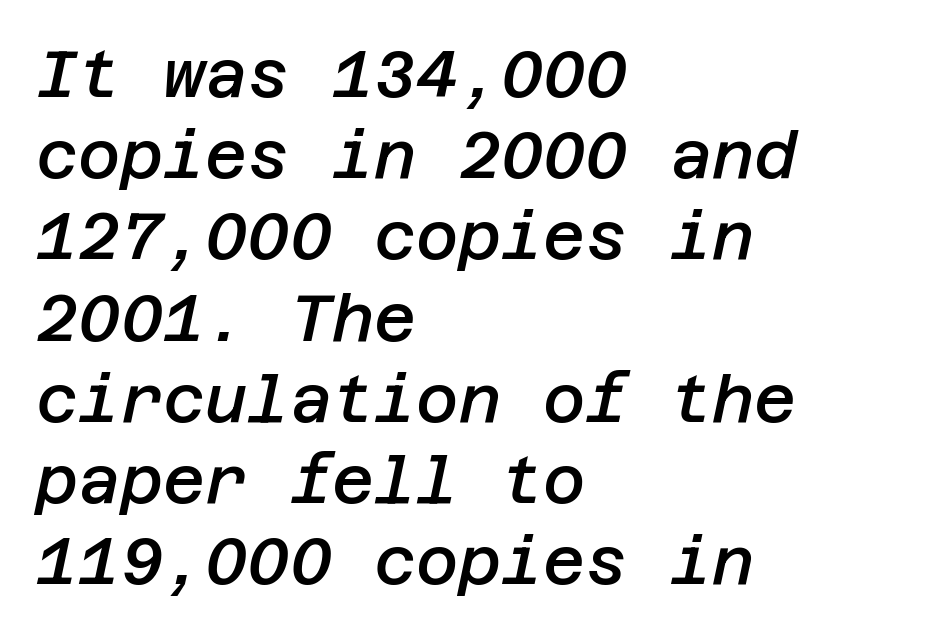
Compared with a centered layout, this one pins lines to the left instead. The block of text has a typical density, with ordinary space between rows. Firm but not heavy-handed strokes: this text is semibold. You can tell it's italic because the verticals aren't actually vertical. The area under the type is left untouched.
